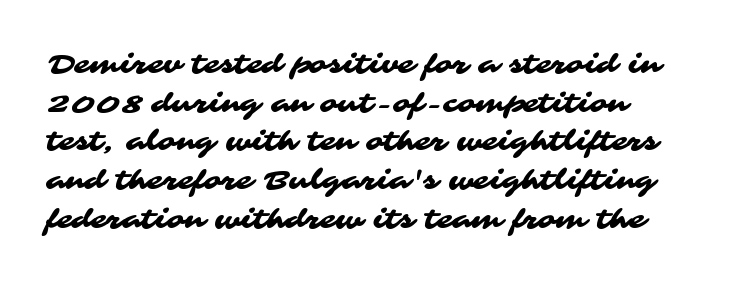
{"underline": "no", "align": "left", "line_spacing": "normal", "line_spacing_ratio": 1.49, "letter_spacing": "normal", "letter_spacing_em": 0.0, "glyph_px": 26}
